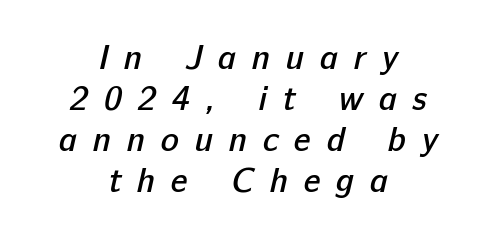
{"serif": "no", "bold": "semi", "weight": "semibold", "width": "normal", "stroke_contrast": "low", "x_height": "medium", "monospaced": "no", "underline": "no", "align": "center", "line_spacing_ratio": 1.21, "letter_spacing": "wide", "letter_spacing_em": 0.46, "glyph_px": 34}
